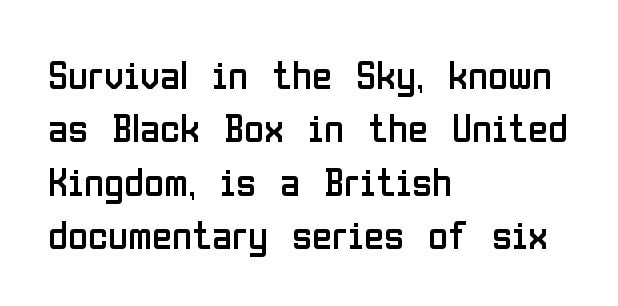
Q: Is the text bold? A: No.
Q: Is the text italic (slanted)? A: No, it is upright.
Q: Is the typeface a serif or a sans-serif typeface? A: Sans-serif.
Q: Is the text underlined? A: No.
Q: How is the paragraph aligned? A: Left-aligned.
Q: Is the spacing between letters normal or unusually wide? A: Normal.
Q: Is the spacing between lines tight, normal or loose? A: Normal.
Q: Width (condensed, normal, or wide)? A: Condensed.
Q: Stroke contrast? A: Low.
Q: x-height? A: Medium.
Q: Monospaced? A: No.
